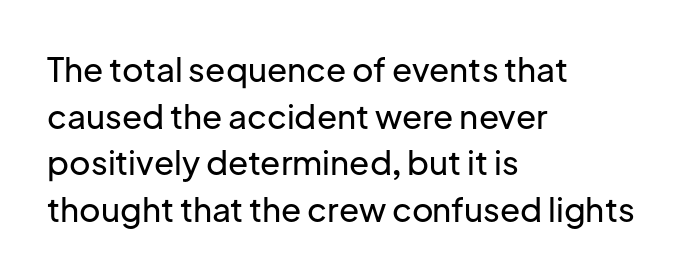
The image shows 33 px sans-serif type, upright; set left-aligned, normal line spacing (1.41x), normal letter spacing, not underlined; low stroke contrast and a medium x-height.
